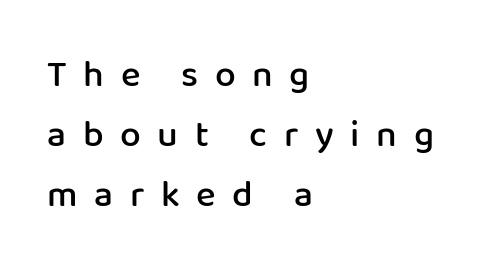
{"serif": "no", "italic": "no", "bold": "semi", "weight": "semibold", "width": "normal", "stroke_contrast": "low", "x_height": "medium", "monospaced": "no", "underline": "no", "align": "left", "line_spacing": "normal", "line_spacing_ratio": 1.62, "letter_spacing": "wide", "letter_spacing_em": 0.45, "glyph_px": 37}
